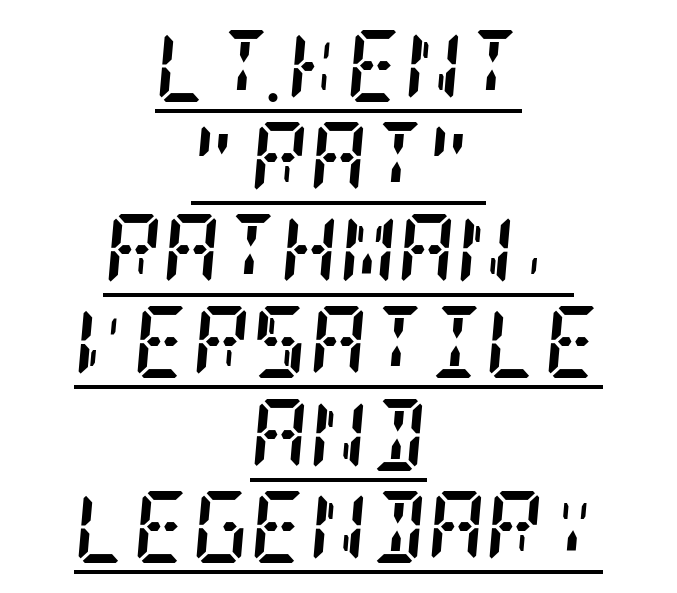
Q: Is the text bold? A: Yes.
Q: Is the text italic (slanted)? A: Yes, it leans right by about 5 degrees.
Q: Is the typeface a serif or a sans-serif typeface? A: Serif.
Q: Is the text underlined? A: Yes.
Q: How is the paragraph aligned? A: Centered.
Q: Is the spacing between letters normal or unusually wide? A: Normal.
Q: Is the spacing between lines tight, normal or loose? A: Normal.
Q: Width (condensed, normal, or wide)? A: Condensed.
Q: Stroke contrast? A: Low.
Q: x-height? A: Large.
